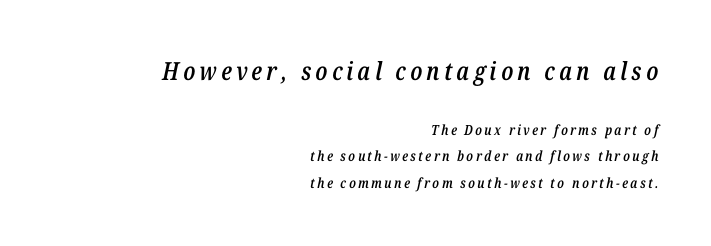
{"italic": "yes", "lean": "right", "slant_degrees": 12, "bold": "semi", "underline": "no", "align": "right", "line_spacing_ratio": 1.88, "larger_block": "first", "size_ratio": 1.79, "glyph_px": 25}
